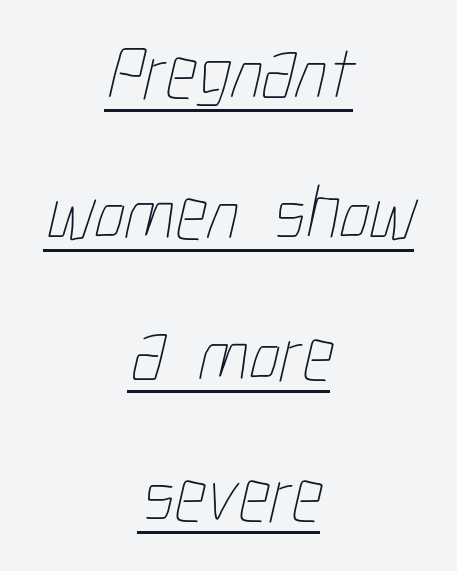
{"bold": "no", "weight": "thin", "width": "condensed", "stroke_contrast": "low", "x_height": "medium", "monospaced": "no", "underline": "yes", "align": "center", "line_spacing_ratio": 1.83, "letter_spacing": "normal", "letter_spacing_em": 0.0, "glyph_px": 77}
